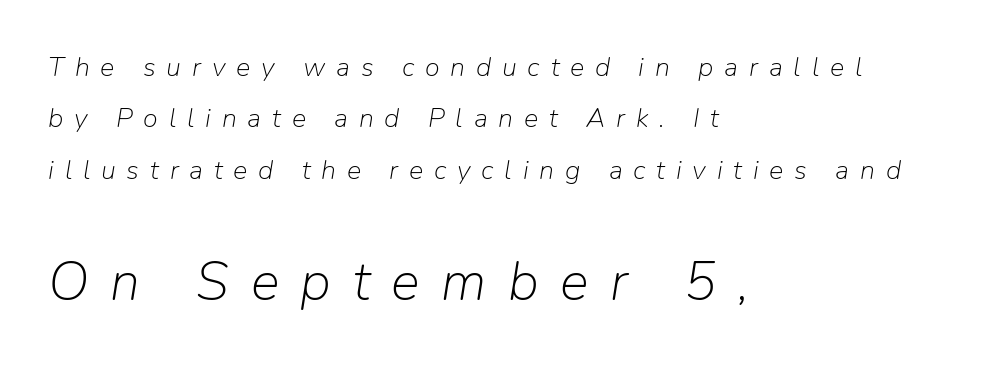
The string is rendered with underlining switched off. Does the copy run flush right? No — it runs flush left. Each word looks stretched out because of the extra space between its letters. Slant detected: the letters are inclined. Whoever set this chose breathing room over compactness in the vertical rhythm.
